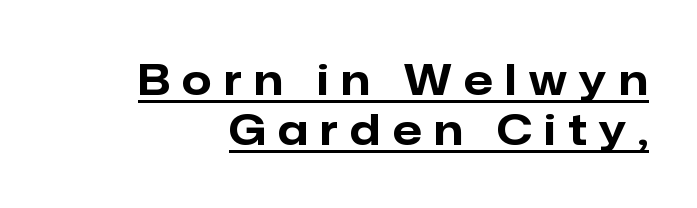
Like a heading marked for emphasis, these lines bear an underscore. Here the designer chose a conventional face with non-uniform glyph widths. Typesetter's note: full bold, strokes at maximum text heaviness. Nope, no serifs anywhere on these letters.
